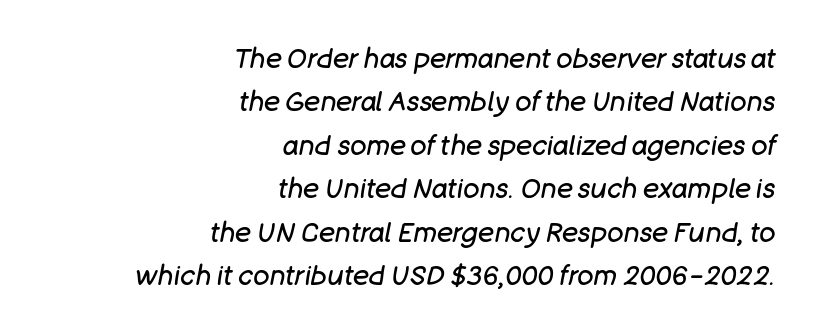
Q: Is the text bold? A: No.
Q: Is the text italic (slanted)? A: Yes, it leans right by about 11 degrees.
Q: Is the text underlined? A: No.
Q: How is the paragraph aligned? A: Right-aligned.
Q: Is the spacing between letters normal or unusually wide? A: Normal.
Q: Is the spacing between lines tight, normal or loose? A: Normal.
